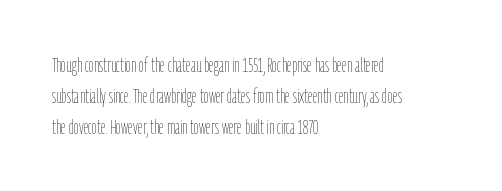
Unmarked baselines from the first word to the last. Between one letter and the next there's only the usual sliver of space. Left-aligned paragraph, ragged on the right. Compared with typical paragraphs, the rows here are spaced about the same. It's the straight-up-and-down kind of type.
